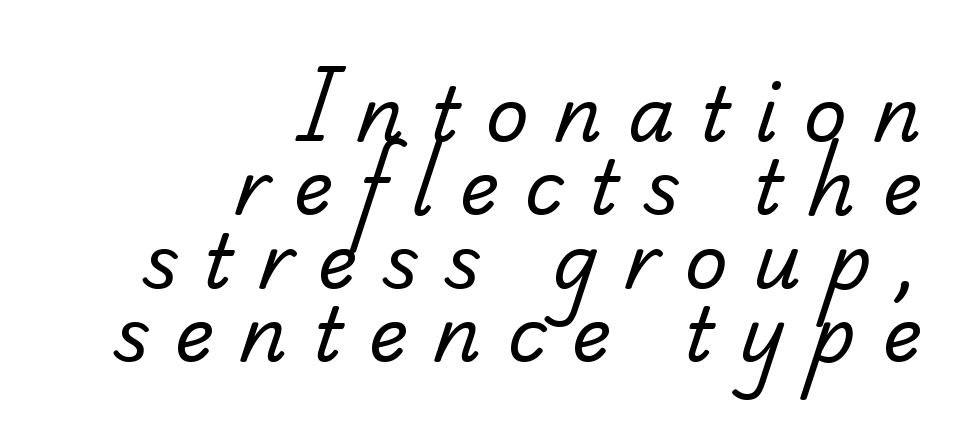
{"serif": "yes", "bold": "no", "weight": "regular", "width": "normal", "stroke_contrast": "low", "x_height": "small", "monospaced": "no", "underline": "no", "align": "right", "line_spacing": "tight", "line_spacing_ratio": 0.98, "letter_spacing": "wide", "letter_spacing_em": 0.34, "glyph_px": 75}
